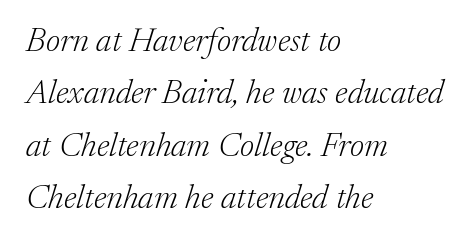
Vertical spacing — default. The passage shown is not bold in any degree. Characters follow at the spacing the type designer built in. These lines were composed using italics.
